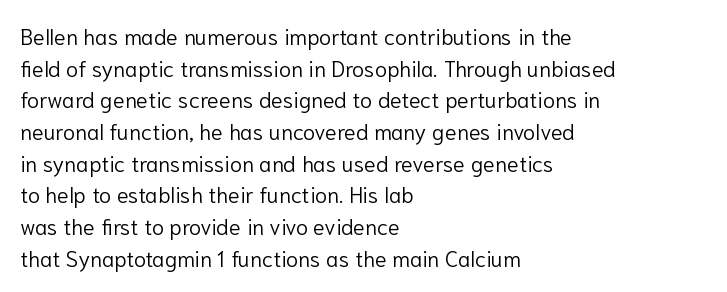
The image shows 22 px text type, upright; set left-aligned, normal line spacing (1.44x), normal letter spacing, not underlined.
